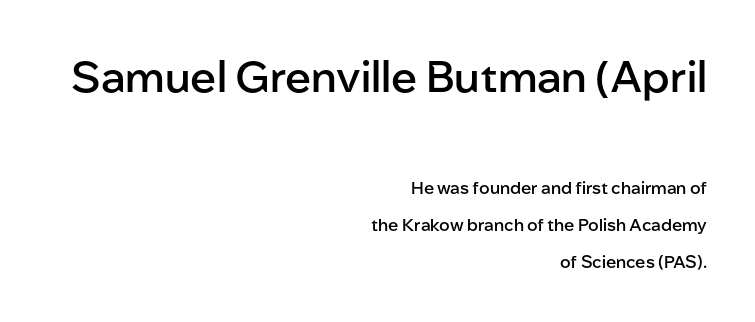
The image shows 43 px semibold sans-serif type, upright; set right-aligned, loose line spacing (2.18x), normal letter spacing, not underlined; the first (top) block is 2.53x larger; low stroke contrast and a medium x-height.
